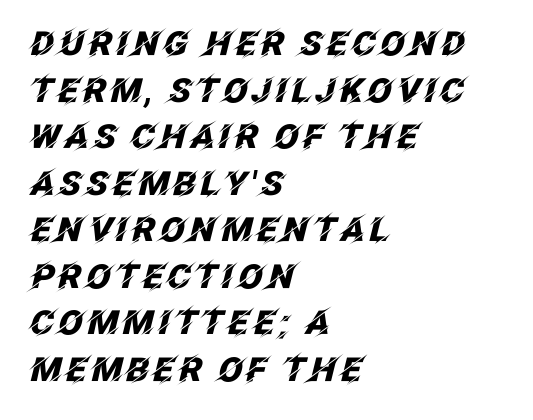
{"italic": "yes", "lean": "right", "slant_degrees": 12, "bold": "yes", "weight": "heavy", "width": "normal", "stroke_contrast": "low", "x_height": "large", "monospaced": "no", "underline": "no", "align": "left", "line_spacing": "normal", "line_spacing_ratio": 1.41, "glyph_px": 33}
